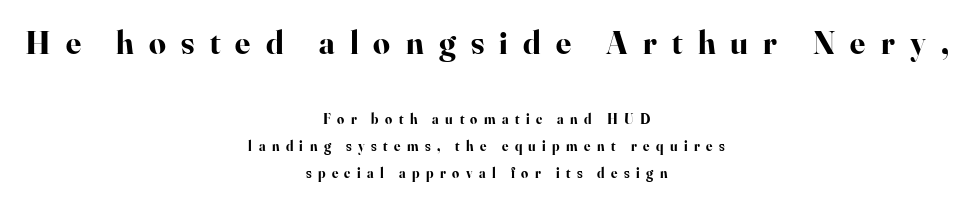
Horizontal alignment here is central, giving a formal, balanced look. Descender tails drop into unmarked territory. Posture: vertical. What weight is shown? A full bold with thick strokes. These lines are rendered in a variable-pitch font.
